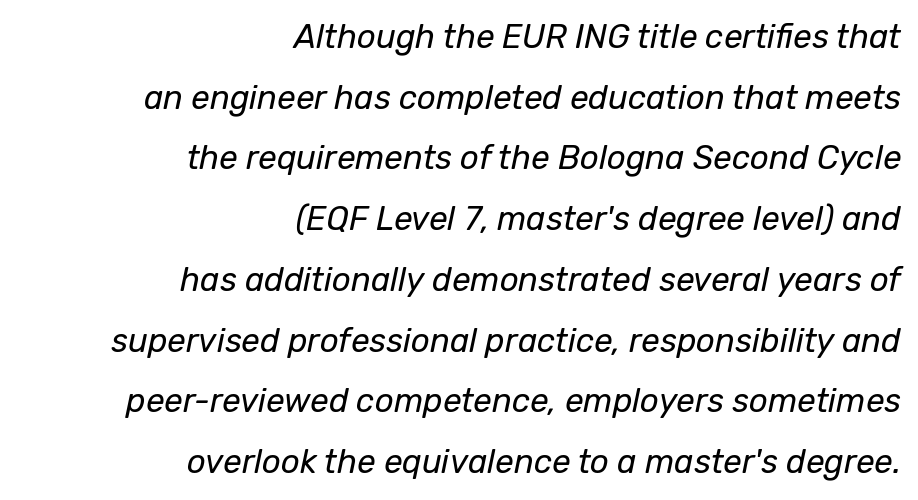
{"italic": "yes", "lean": "right", "slant_degrees": 12, "bold": "no", "weight": "regular", "width": "normal", "stroke_contrast": "low", "x_height": "medium", "monospaced": "no", "underline": "no", "align": "right", "line_spacing_ratio": 1.84, "letter_spacing": "normal", "letter_spacing_em": 0.0, "glyph_px": 33}
